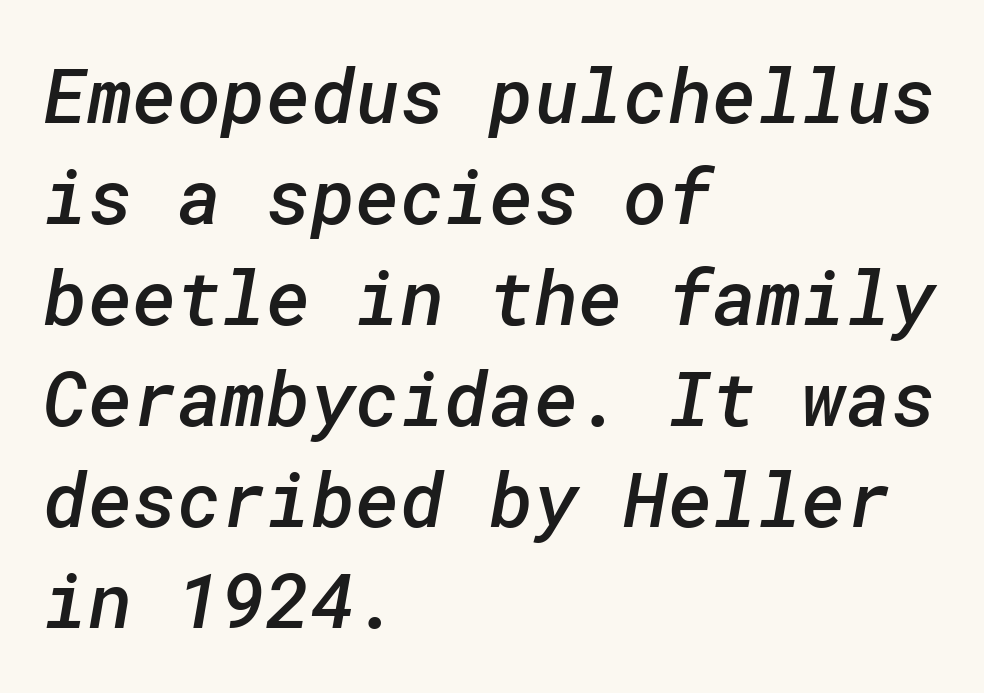
Bare-footed words on every line. This sample keeps an unexceptional amount of space between lines. Typographic density is moderately raised because the face is semibold. Nope, no serifs anywhere on these letters.
